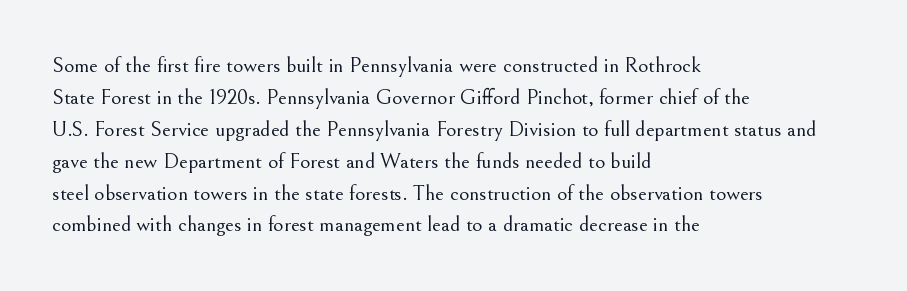
This sample uses an upright cut, with every glyph sitting square on the baseline. Check the space under the baseline: it is left empty. These lines are set flush left with a ragged right edge. Weight: not bold — regular or lighter.
